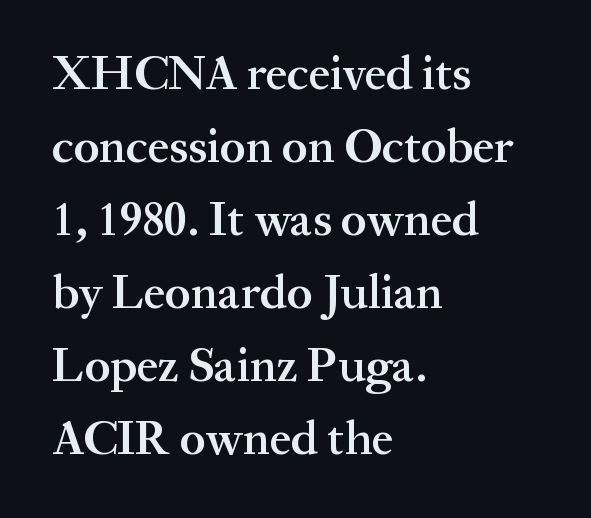
{"serif": "yes", "italic": "no", "bold": "semi", "weight": "semibold", "width": "normal", "stroke_contrast": "medium", "x_height": "medium", "monospaced": "no", "underline": "no", "align": "left", "line_spacing": "normal", "line_spacing_ratio": 1.52, "letter_spacing": "normal", "letter_spacing_em": 0.0, "glyph_px": 48}
